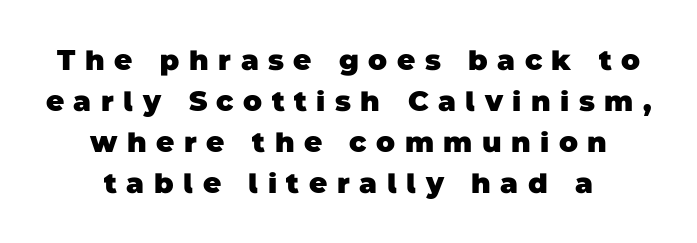
{"serif": "no", "bold": "yes", "weight": "heavy", "width": "normal", "stroke_contrast": "low", "x_height": "large", "monospaced": "no", "underline": "no", "align": "center", "line_spacing": "normal", "line_spacing_ratio": 1.46, "letter_spacing": "wide", "letter_spacing_em": 0.34, "glyph_px": 28}
